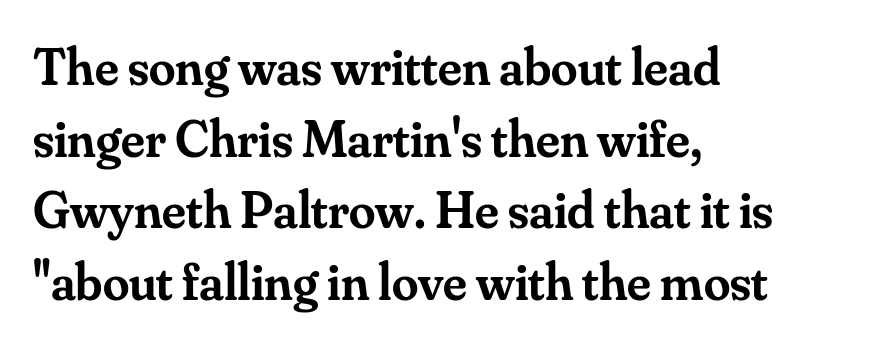
Does the type have serifs? Yes, each stem ends in a small foot. Students, note that the glyphs here touch the page at normal intervals. Normally led — the rows are evenly, conventionally spaced. A typesetter would mark this as roman, not italic. On the weight axis this lands at semibold, roughly 600. Line starts are locked; line ends wander.
